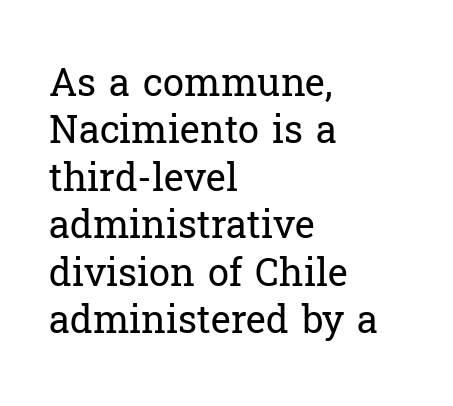
{"serif": "yes", "italic": "no", "bold": "no", "weight": "regular", "width": "normal", "stroke_contrast": "low", "x_height": "medium", "monospaced": "no", "underline": "no", "align": "left", "line_spacing": "normal", "line_spacing_ratio": 1.25, "letter_spacing": "normal", "letter_spacing_em": 0.0, "glyph_px": 38}
